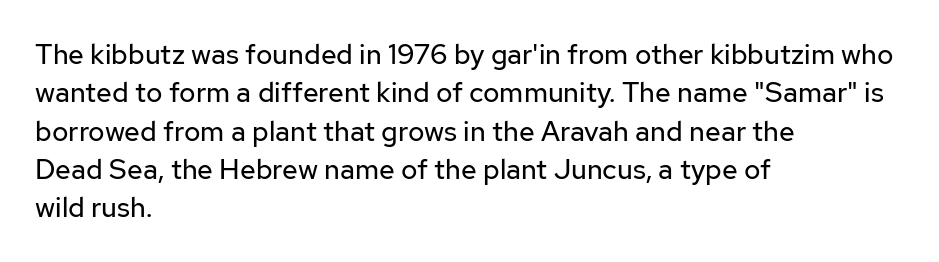
{"serif": "no", "italic": "no", "bold": "no", "weight": "regular", "width": "normal", "stroke_contrast": "low", "x_height": "medium", "monospaced": "no", "underline": "no", "align": "left", "line_spacing": "normal", "line_spacing_ratio": 1.37, "letter_spacing": "normal", "letter_spacing_em": 0.0, "glyph_px": 28}
